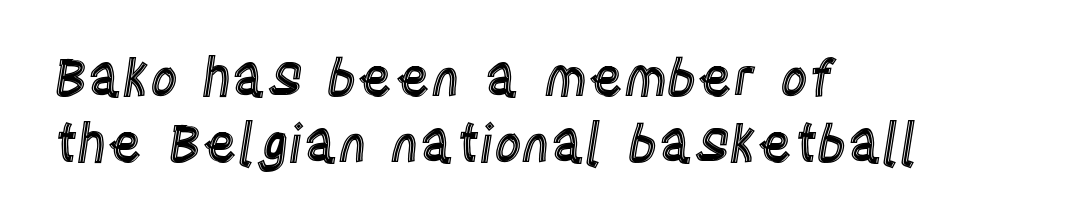
The image shows 53 px condensed type; set left-aligned, line spacing 1.24x, normal letter spacing, not underlined; a large x-height.
